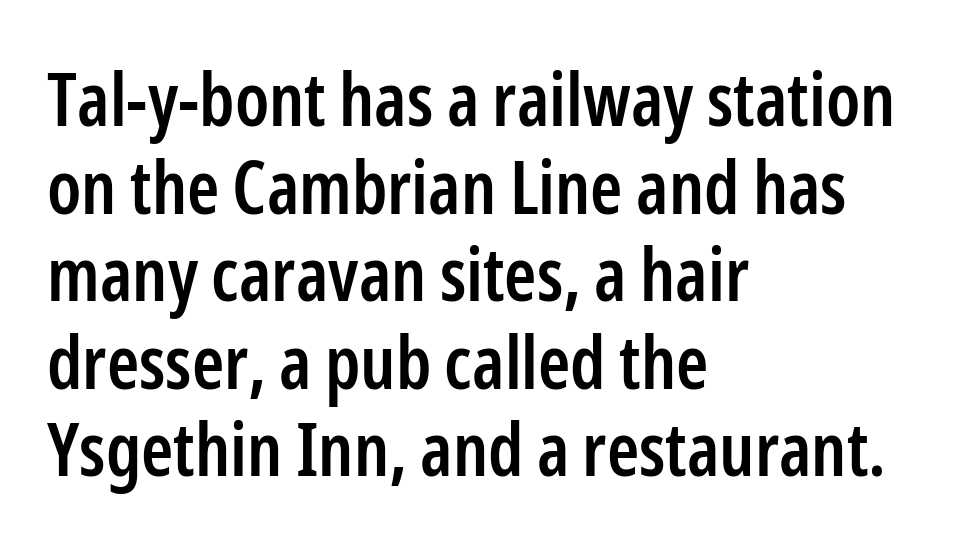
The image shows 73 px semibold, condensed sans-serif type, upright; set left-aligned, line spacing 1.2x, normal letter spacing, not underlined; low stroke contrast and a medium x-height.
